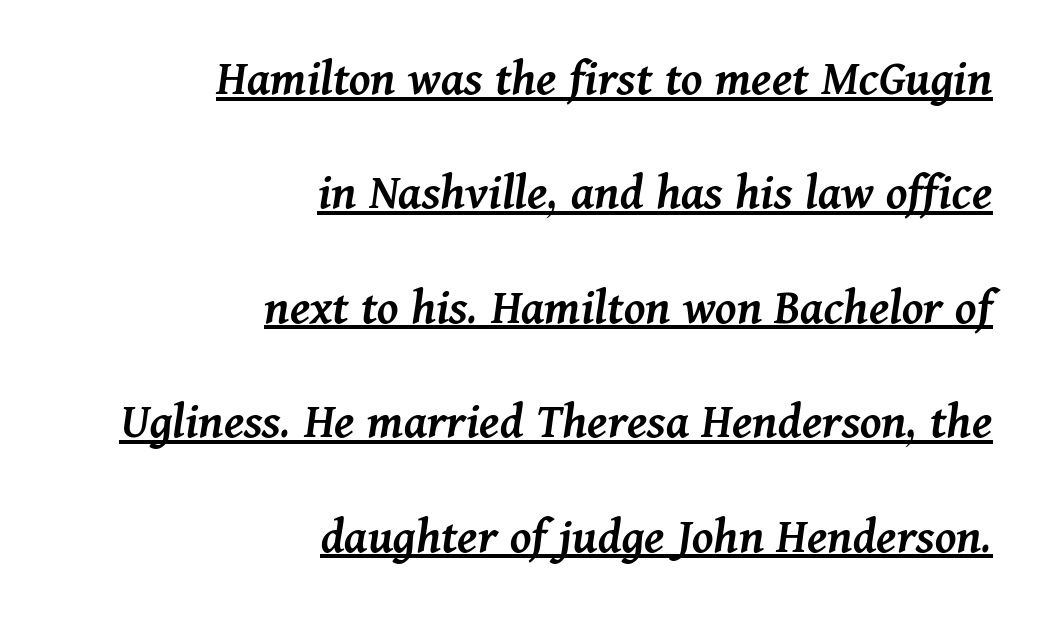
Right-aligned paragraph, ragged on the left. The leading is generous, giving the passage an open texture. The face used here is proportionally spaced, like ordinary book or web type. The face used here has a pronounced slope to its letters. Tracking value appears to be zero — textbook default spacing. Heft: intermediate — a semibold.
